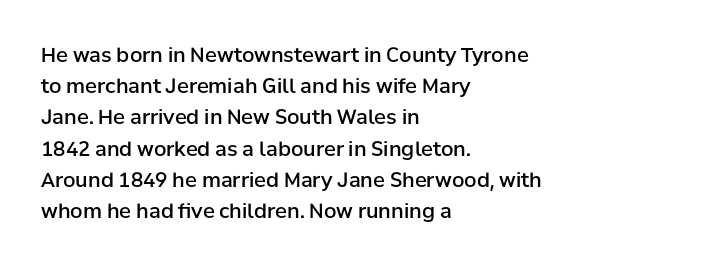
The image shows 20 px text type, upright; set left-aligned, normal line spacing (1.56x), normal letter spacing, not underlined.
